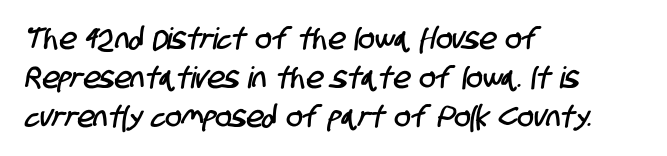
The image shows 30 px condensed sans-serif type; set left-aligned, normal line spacing (1.3x), normal letter spacing, not underlined; low stroke contrast and a large x-height.
